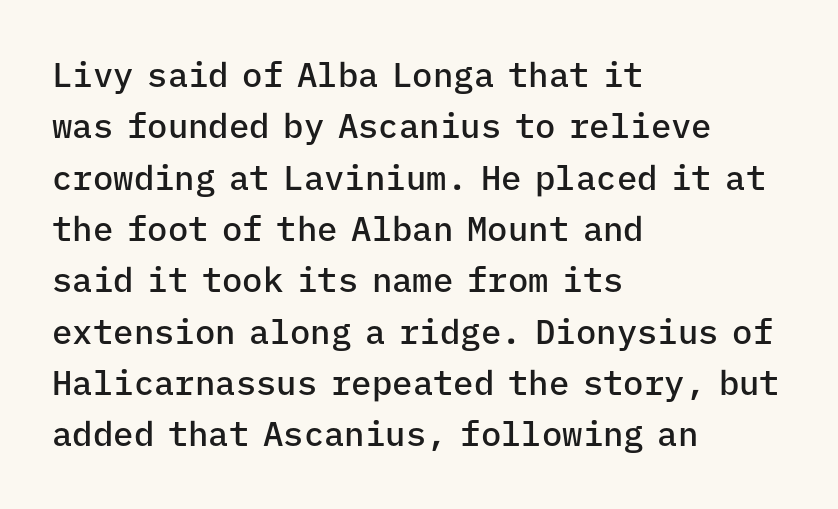
The rendering uses a moderate line-height, typical for paragraphs. Observe the absence of serifs on each vertical stroke in this sample. It's the straight-up-and-down kind of type. Letter spacing: default. Beneath every word, the page is bare. A bit beefed up — I'd call it semibold rather than bold.
